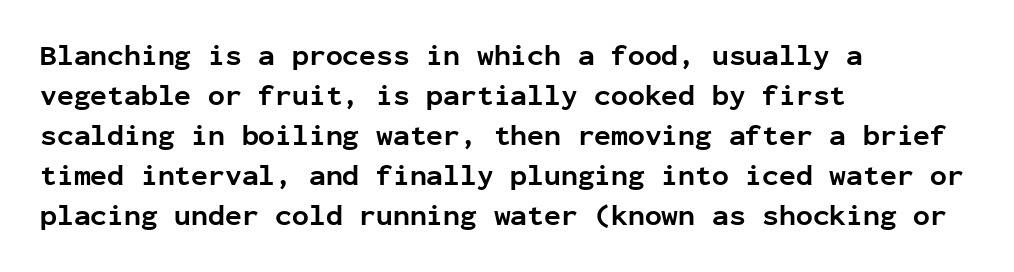
The image shows 28 px bold sans-serif type, upright, monospaced; set left-aligned, normal line spacing (1.43x), normal letter spacing, not underlined; low stroke contrast and a medium x-height.
